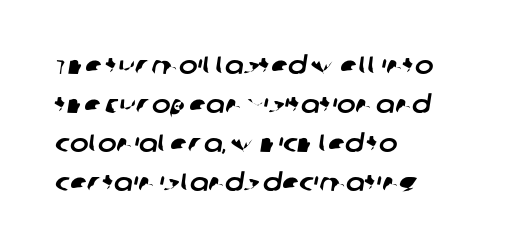
{"underline": "no", "align": "left", "line_spacing": "normal", "line_spacing_ratio": 1.56, "letter_spacing": "normal", "letter_spacing_em": 0.0, "glyph_px": 25}
